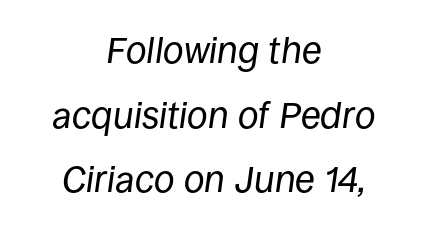
The image shows 37 px regular-weight type, italic (leaning right); set centered, line spacing 1.75x, normal letter spacing, not underlined; low stroke contrast and a large x-height.
